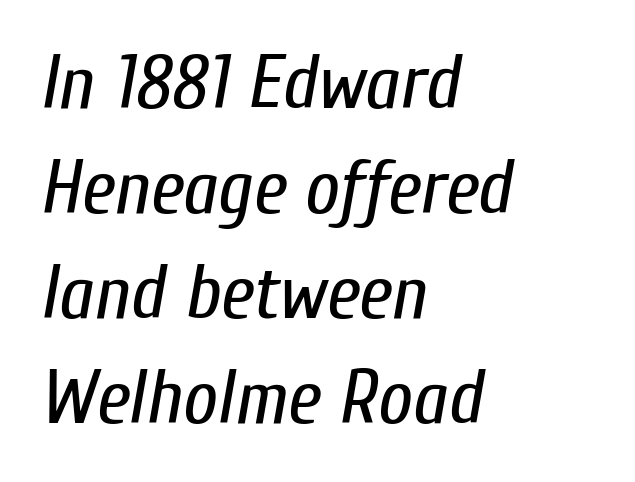
Q: Is the text bold? A: No.
Q: Is the text italic (slanted)? A: Yes, it leans right by about 10 degrees.
Q: Is the text underlined? A: No.
Q: How is the paragraph aligned? A: Left-aligned.
Q: Is the spacing between letters normal or unusually wide? A: Normal.
Q: Is the spacing between lines tight, normal or loose? A: Normal.
Q: Width (condensed, normal, or wide)? A: Condensed.
Q: Stroke contrast? A: Low.
Q: x-height? A: Medium.
Q: Monospaced? A: No.
